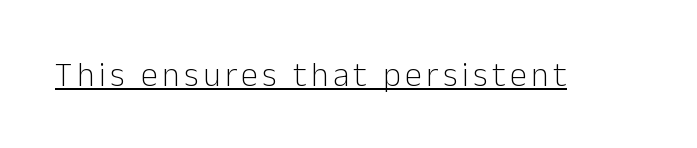
The image shows 34 px light sans-serif type, upright; set underlined; low stroke contrast and a medium x-height.
